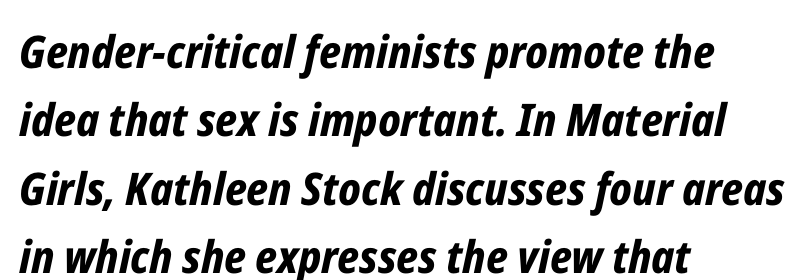
Q: Is the text bold? A: Yes.
Q: Is the text italic (slanted)? A: Yes, it leans right by about 12 degrees.
Q: Is the text underlined? A: No.
Q: How is the paragraph aligned? A: Left-aligned.
Q: Is the spacing between letters normal or unusually wide? A: Normal.
Q: Is the spacing between lines tight, normal or loose? A: Normal.
Q: Width (condensed, normal, or wide)? A: Condensed.
Q: Stroke contrast? A: Low.
Q: x-height? A: Medium.
Q: Monospaced? A: No.
